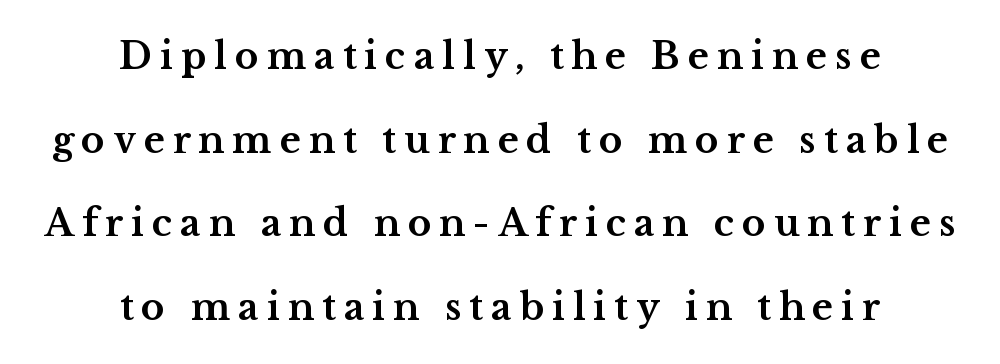
Q: Is the text bold? A: Yes.
Q: Is the text italic (slanted)? A: No, it is upright.
Q: Is the typeface a serif or a sans-serif typeface? A: Serif.
Q: Is the text underlined? A: No.
Q: How is the paragraph aligned? A: Centered.
Q: Is the spacing between letters normal or unusually wide? A: Unusually wide.
Q: Is the spacing between lines tight, normal or loose? A: Loose.
Q: Width (condensed, normal, or wide)? A: Wide.
Q: Stroke contrast? A: Medium.
Q: x-height? A: Medium.
Q: Monospaced? A: No.
